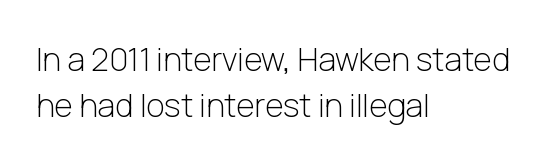
{"serif": "no", "italic": "no", "bold": "no", "weight": "light", "width": "normal", "stroke_contrast": "low", "x_height": "medium", "monospaced": "no", "underline": "no", "align": "left", "line_spacing": "normal", "line_spacing_ratio": 1.43, "letter_spacing": "normal", "letter_spacing_em": 0.0, "glyph_px": 32}
